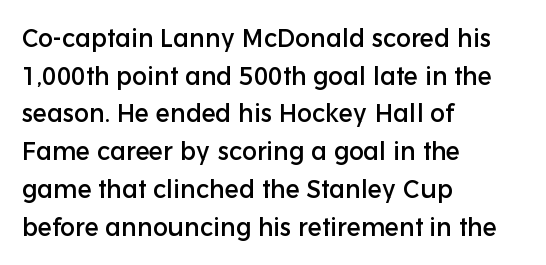
{"italic": "no", "underline": "no", "align": "left", "line_spacing": "normal", "line_spacing_ratio": 1.51, "letter_spacing": "normal", "letter_spacing_em": 0.0, "glyph_px": 25}
